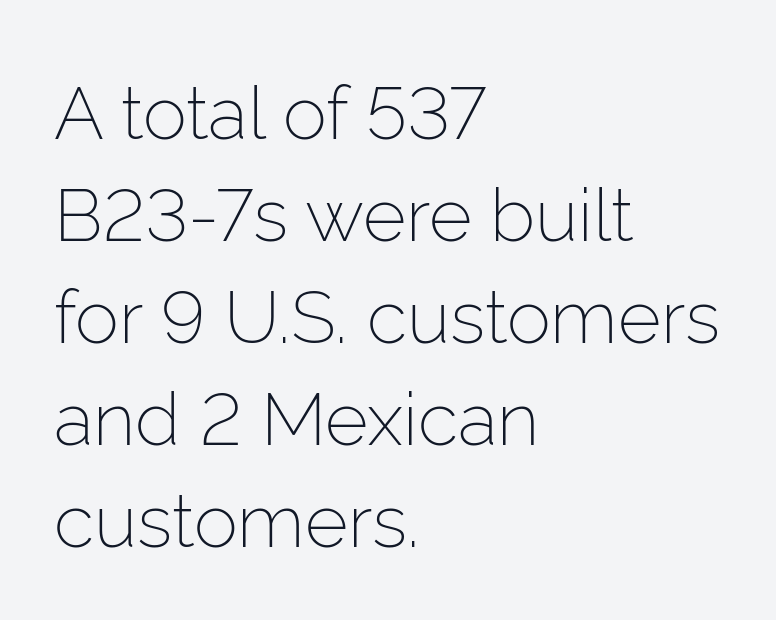
{"serif": "no", "italic": "no", "bold": "no", "weight": "light", "width": "normal", "stroke_contrast": "low", "x_height": "medium", "monospaced": "no", "underline": "no", "align": "left", "line_spacing": "normal", "line_spacing_ratio": 1.38, "letter_spacing": "normal", "letter_spacing_em": 0.0, "glyph_px": 74}
